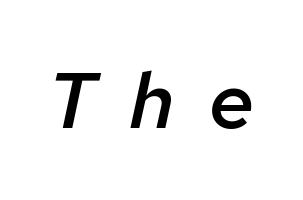
{"italic": "yes", "lean": "right", "slant_degrees": 12, "bold": "semi", "weight": "semibold", "width": "normal", "stroke_contrast": "low", "x_height": "medium", "monospaced": "yes", "underline": "no", "letter_spacing": "wide", "letter_spacing_em": 0.41, "glyph_px": 79}
